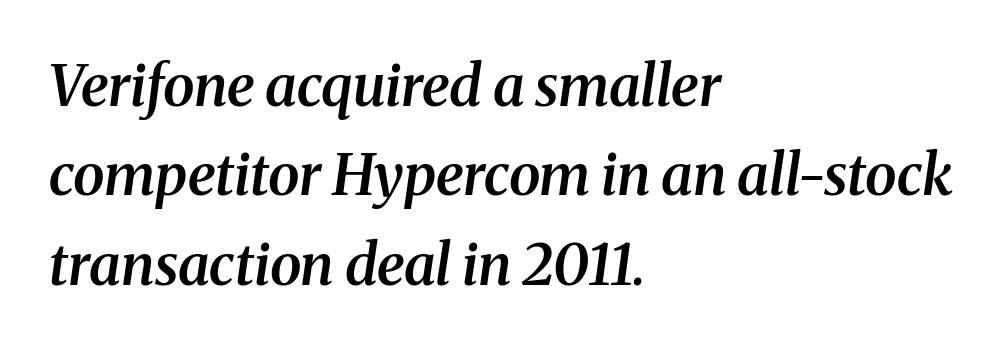
The letters advance in unequal steps, a hallmark of proportional type. The face used here is rendered with its standard letterfit. This sample uses a serif face. The typesetter chose a ragged-right arrangement here. A bit beefed up — I'd call it semibold rather than bold. The line-height multiplier appears to be the usual default.
